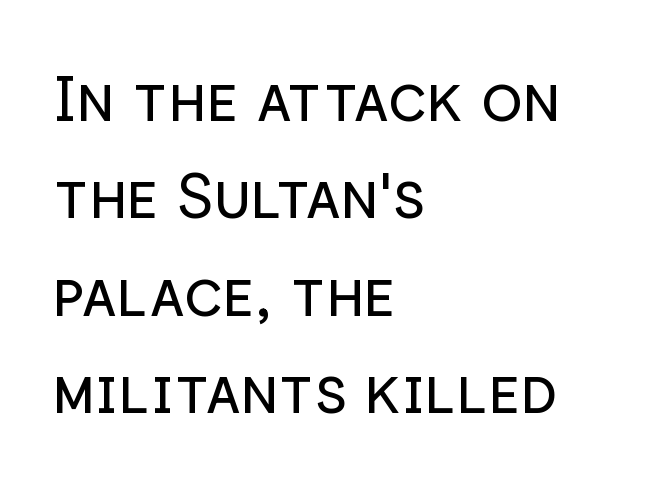
The image shows 62 px regular-weight sans-serif type, upright; set left-aligned, normal line spacing (1.57x), normal letter spacing, not underlined; low stroke contrast and a medium x-height.
